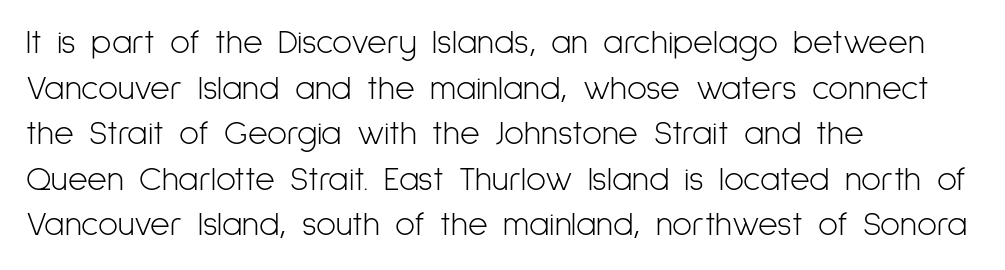
Q: Is the text bold? A: No.
Q: Is the text italic (slanted)? A: No, it is upright.
Q: Is the typeface a serif or a sans-serif typeface? A: Sans-serif.
Q: Is the text underlined? A: No.
Q: How is the paragraph aligned? A: Left-aligned.
Q: Is the spacing between letters normal or unusually wide? A: Normal.
Q: Is the spacing between lines tight, normal or loose? A: Normal.
Q: Width (condensed, normal, or wide)? A: Condensed.
Q: Stroke contrast? A: Low.
Q: x-height? A: Medium.
Q: Monospaced? A: No.
